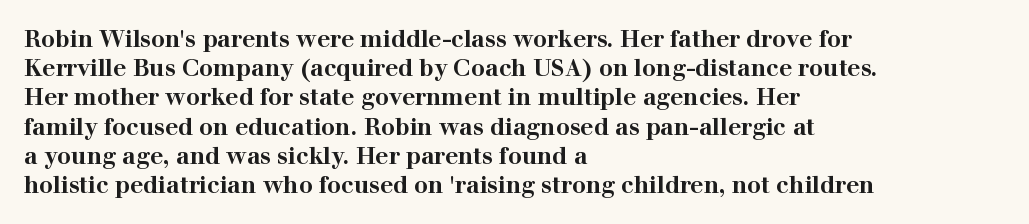
Is the block centered? No — it sits flush against the left margin. Strong, thick strokes mark this as bold type. Plain, unruled lines of type. Nothing unusual about the tracking: characters are spaced as the font intends. When letters stand straight like this, we call the style roman or upright. One glance says typical: line gaps are just what's usual.
